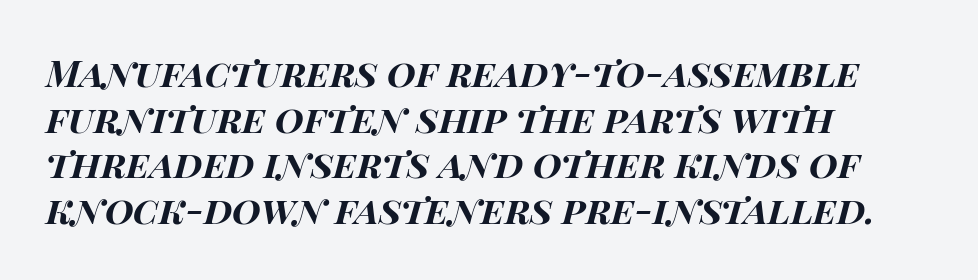
{"italic": "yes", "lean": "right", "slant_degrees": 14, "bold": "yes", "weight": "bold", "width": "wide", "stroke_contrast": "high", "x_height": "large", "monospaced": "no", "underline": "no", "align": "left", "line_spacing_ratio": 1.23, "letter_spacing": "normal", "letter_spacing_em": 0.0, "glyph_px": 37}
